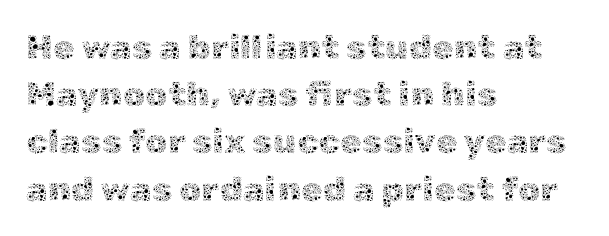
{"italic": "no", "bold": "no", "weight": "thin", "width": "normal", "x_height": "medium", "monospaced": "no", "underline": "no", "align": "left", "line_spacing": "normal", "line_spacing_ratio": 1.35, "letter_spacing": "normal", "letter_spacing_em": 0.0, "glyph_px": 35}
